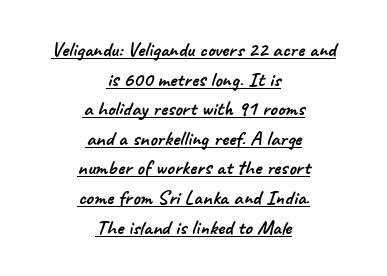
The image shows 21 px text type; set centered, normal line spacing (1.41x), normal letter spacing, underlined.
